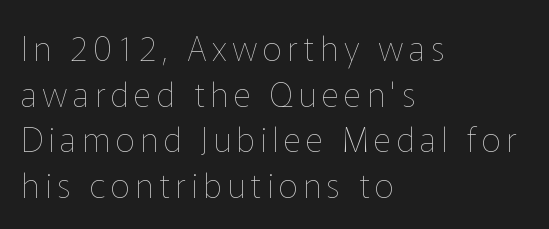
The image shows 34 px thin type, upright; set left-aligned, normal line spacing (1.34x), not underlined; low stroke contrast and a medium x-height.
